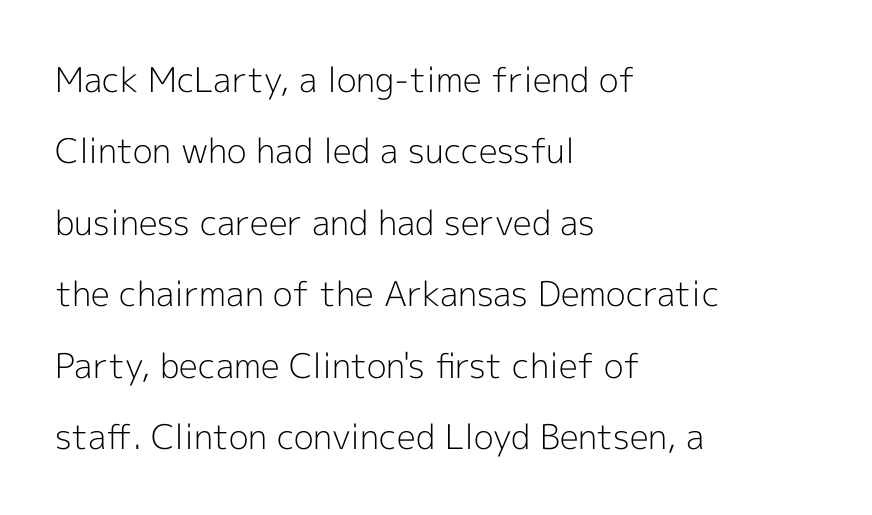
This sample uses plain, unmodified letter spacing. The designer dialed line spacing up above the default. Every row of glyphs begins at an identical x-position on the left. The typeface has the unassuming heft of standard copy or less.
